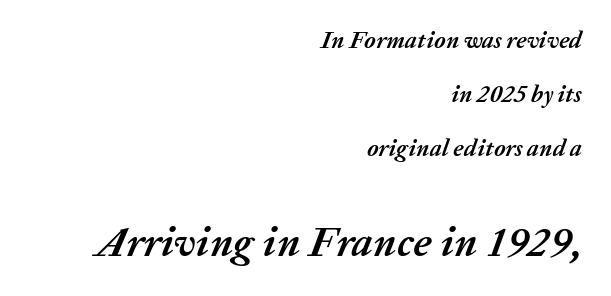
Beneath every word, the page is bare. Does the weight exceed regular? Yes, all the way to bold. Tracking here is standard; glyphs follow each other at the usual distance. Reading down the block, your eye finds every line finishing at a fixed right position. Does the bottom block carry the larger type? Yes, it does.
